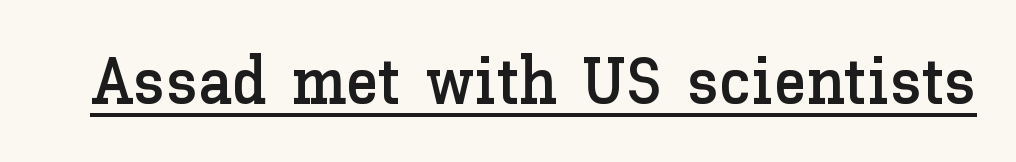
{"italic": "no", "width": "normal", "stroke_contrast": "low", "x_height": "medium", "monospaced": "no", "underline": "yes", "letter_spacing": "normal", "letter_spacing_em": 0.0, "glyph_px": 67}
